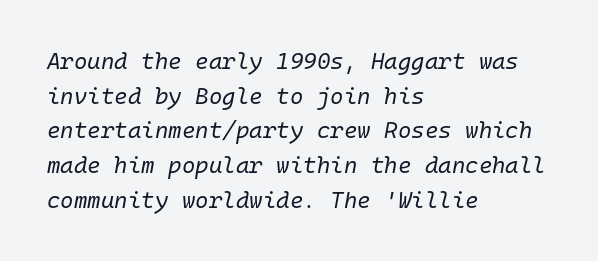
The image shows 23 px text type, italic (leaning right); set left-aligned, normal line spacing (1.51x), normal letter spacing, not underlined.
